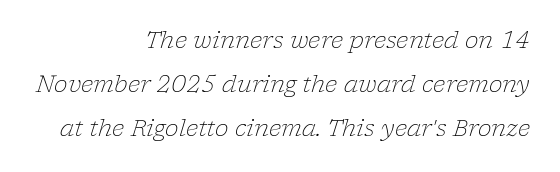
The letters look calm and open, with moderate or lighter stems. No word sits above an underline. This sample uses an oblique cut, with every glyph tilted off the vertical. Whoever set this chose breathing room over compactness in the vertical rhythm.
